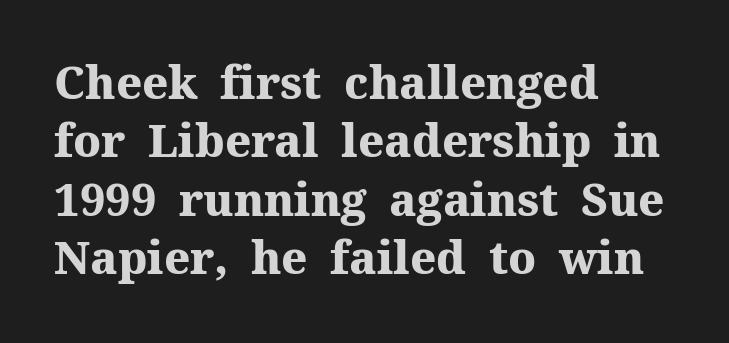
Q: Is the text bold? A: Yes.
Q: Is the text italic (slanted)? A: No, it is upright.
Q: Is the typeface a serif or a sans-serif typeface? A: Serif.
Q: Is the text underlined? A: No.
Q: How is the paragraph aligned? A: Left-aligned.
Q: Is the spacing between letters normal or unusually wide? A: Normal.
Q: Is the spacing between lines tight, normal or loose? A: Normal.
Q: Width (condensed, normal, or wide)? A: Normal.
Q: Stroke contrast? A: Medium.
Q: x-height? A: Medium.
Q: Monospaced? A: No.
